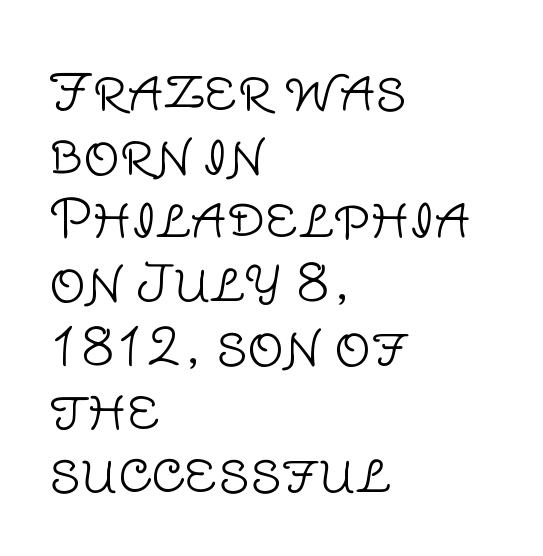
The image shows 51 px light sans-serif type; set left-aligned, normal line spacing (1.25x), normal letter spacing, not underlined; low stroke contrast and a large x-height.
